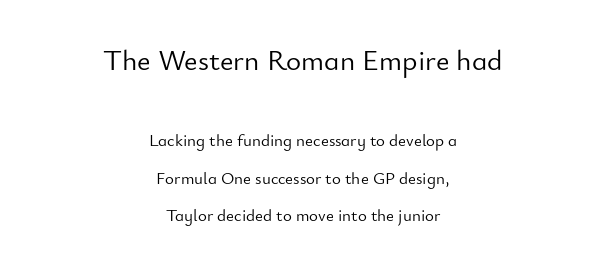
Q: Is the text bold? A: No.
Q: Is the text italic (slanted)? A: No, it is upright.
Q: Is the typeface a serif or a sans-serif typeface? A: Sans-serif.
Q: Is the text underlined? A: No.
Q: How is the paragraph aligned? A: Centered.
Q: Is the spacing between letters normal or unusually wide? A: Normal.
Q: Is the spacing between lines tight, normal or loose? A: Loose.
Q: Which block of text is set in a larger size, the first (top) or the second (bottom)? A: The first (top) one.
Q: Width (condensed, normal, or wide)? A: Normal.
Q: Stroke contrast? A: Low.
Q: x-height? A: Small.
Q: Monospaced? A: No.
